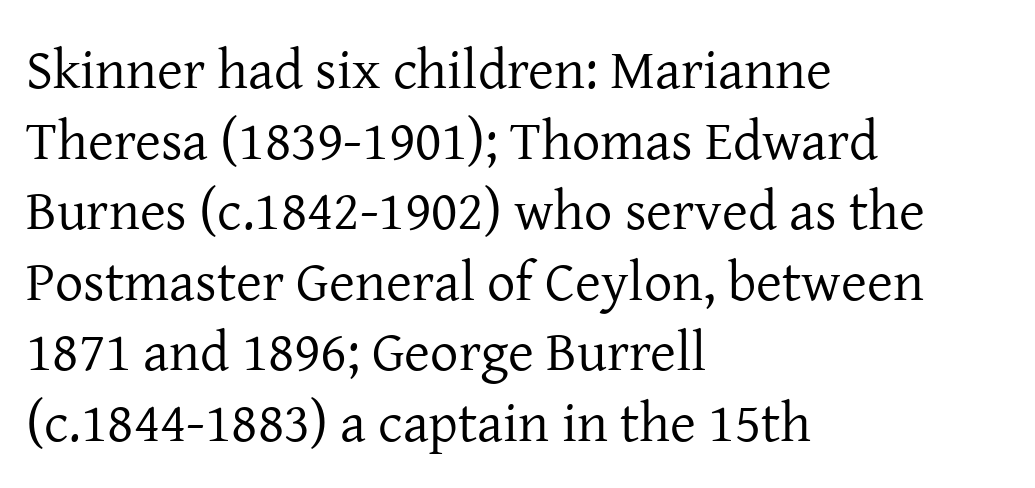
{"serif": "yes", "italic": "no", "bold": "no", "weight": "regular", "width": "normal", "stroke_contrast": "low", "x_height": "medium", "monospaced": "no", "underline": "no", "align": "left", "line_spacing": "normal", "line_spacing_ratio": 1.26, "letter_spacing": "normal", "letter_spacing_em": 0.0, "glyph_px": 56}
